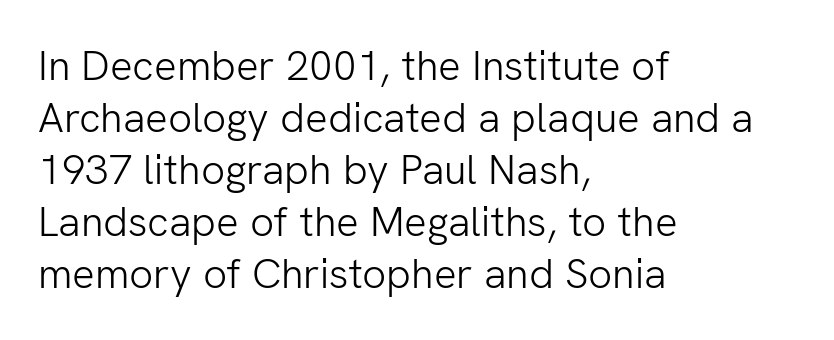
{"serif": "no", "italic": "no", "bold": "no", "weight": "light", "width": "normal", "stroke_contrast": "low", "x_height": "medium", "monospaced": "no", "underline": "no", "align": "left", "line_spacing_ratio": 1.24, "letter_spacing": "normal", "letter_spacing_em": 0.0, "glyph_px": 42}
